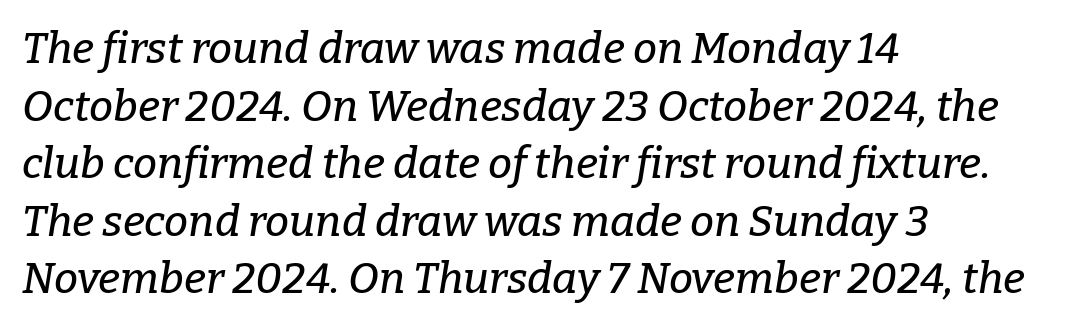
{"serif": "yes", "italic": "yes", "lean": "right", "slant_degrees": 9, "width": "normal", "stroke_contrast": "low", "x_height": "medium", "monospaced": "no", "underline": "no", "align": "left", "line_spacing": "normal", "line_spacing_ratio": 1.34, "letter_spacing": "normal", "letter_spacing_em": 0.0, "glyph_px": 43}
